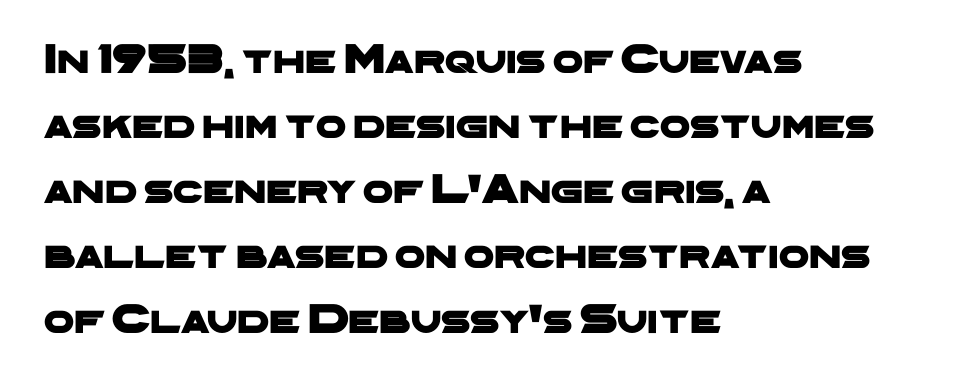
Nothing sits at the stroke ends, so this counts as sans-serif. Each new line begins a customary step beneath the previous one. Type without underlining. Teacher's note: observe the even left margin — that is flush-left alignment. The type is set solid horizontally, with unmodified tracking.
